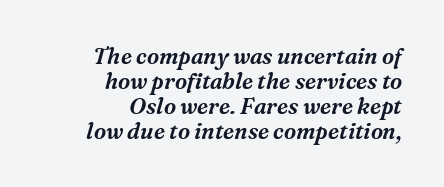
{"italic": "yes", "lean": "right", "slant_degrees": 16, "underline": "no", "align": "right", "line_spacing": "tight", "line_spacing_ratio": 1.13, "letter_spacing": "normal", "letter_spacing_em": 0.0, "glyph_px": 22}
